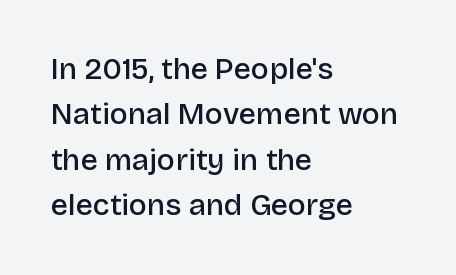
The image shows 30 px semibold sans-serif type, upright; set left-aligned, normal line spacing (1.51x), normal letter spacing, not underlined; low stroke contrast and a large x-height.
